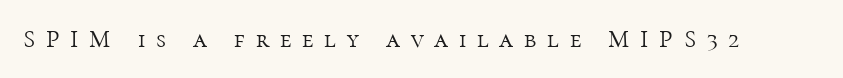
The type sits square on the baseline with zero lean. Letter spacing: wide. Letters have the restrained weight of plain body copy at most. Rule under the text: the space is simply empty.
